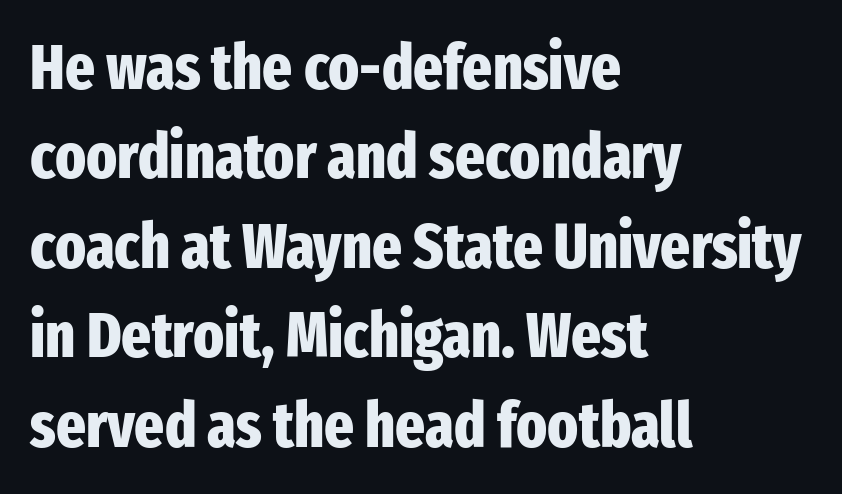
{"serif": "no", "italic": "no", "bold": "yes", "weight": "heavy", "width": "condensed", "stroke_contrast": "low", "x_height": "medium", "monospaced": "no", "underline": "no", "align": "left", "line_spacing": "normal", "line_spacing_ratio": 1.42, "letter_spacing": "normal", "letter_spacing_em": 0.0, "glyph_px": 63}
